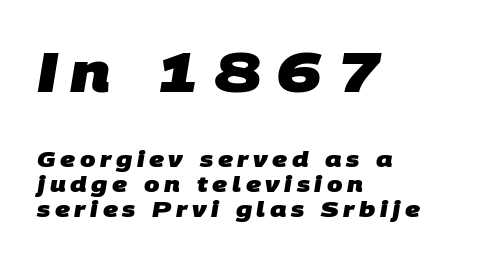
{"serif": "no", "bold": "yes", "weight": "heavy", "width": "normal", "stroke_contrast": "low", "x_height": "large", "monospaced": "no", "underline": "no", "align": "left", "line_spacing": "tight", "line_spacing_ratio": 1.13, "letter_spacing": "wide", "letter_spacing_em": 0.21, "larger_block": "first", "size_ratio": 2.55, "glyph_px": 56}
